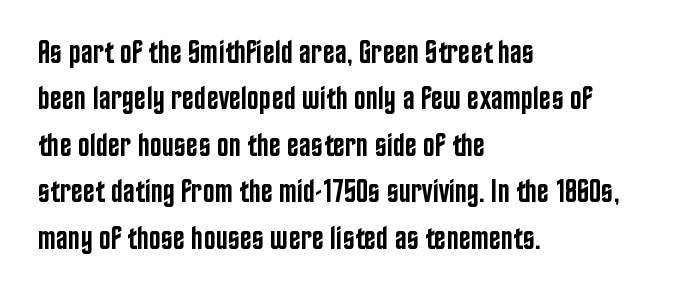
The image shows 32 px semibold, condensed sans-serif type, upright; set left-aligned, normal line spacing (1.45x), normal letter spacing, not underlined; low stroke contrast and a large x-height.
